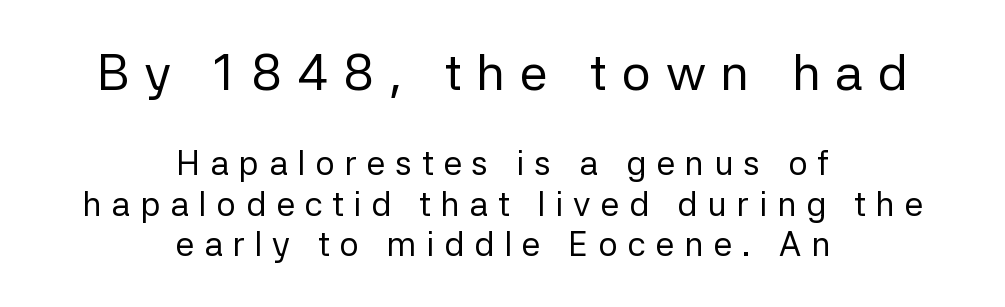
The image shows 51 px regular-weight sans-serif type, upright; set centered, line spacing 1.19x, unusually wide letter spacing (+0.29 em), not underlined; the first (top) block is 1.5x larger; low stroke contrast and a medium x-height.
